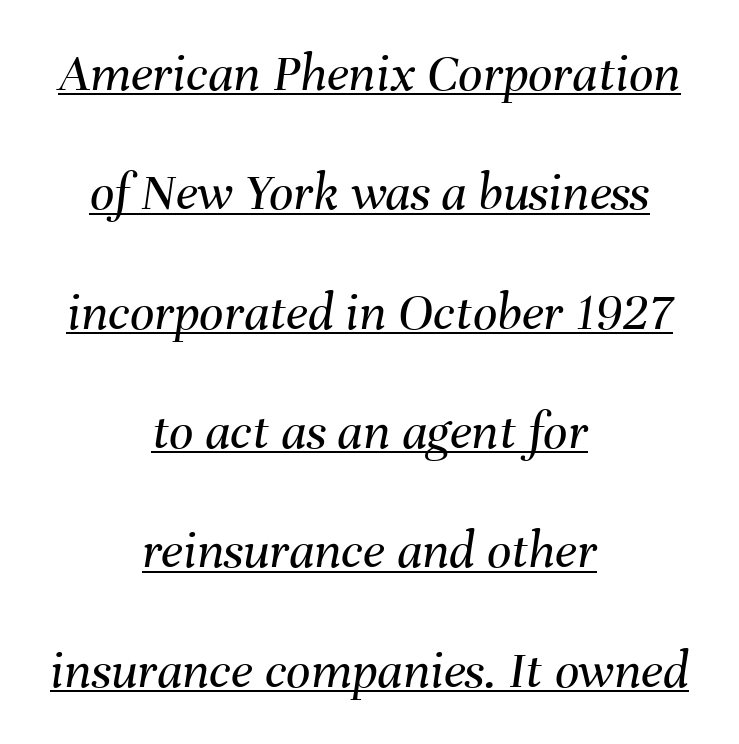
The image shows 54 px regular-weight type, italic (leaning right); set centered, loose line spacing (2.21x), normal letter spacing, underlined; medium stroke contrast and a medium x-height.
